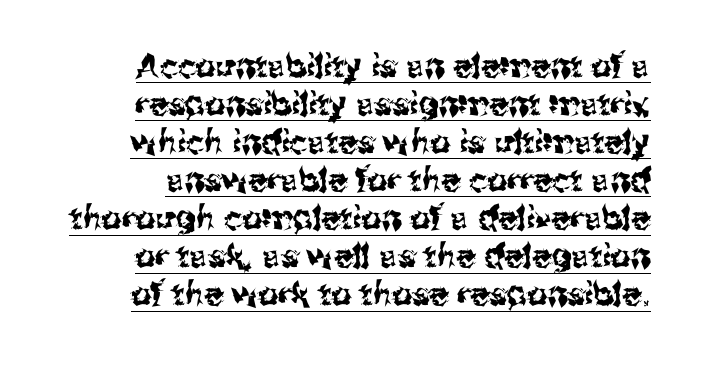
The image shows 32 px sans-serif type, upright; set line spacing 1.19x, normal letter spacing, underlined; medium stroke contrast and a medium x-height.
